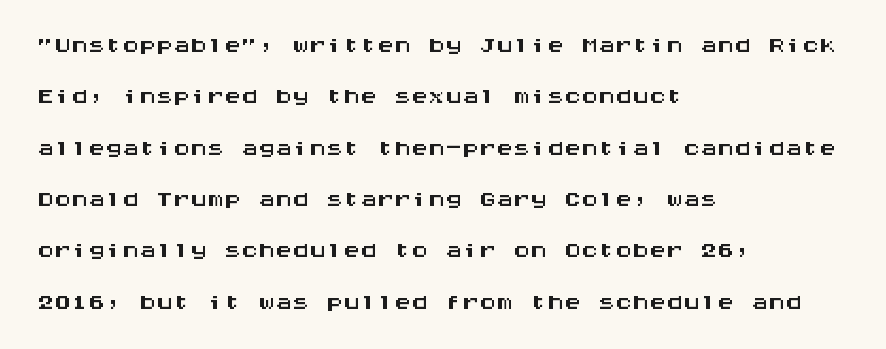
{"serif": "no", "italic": "no", "width": "wide", "stroke_contrast": "medium", "x_height": "large", "monospaced": "yes", "underline": "no", "align": "left", "line_spacing": "normal", "line_spacing_ratio": 1.51, "letter_spacing": "normal", "letter_spacing_em": 0.0, "glyph_px": 34}
